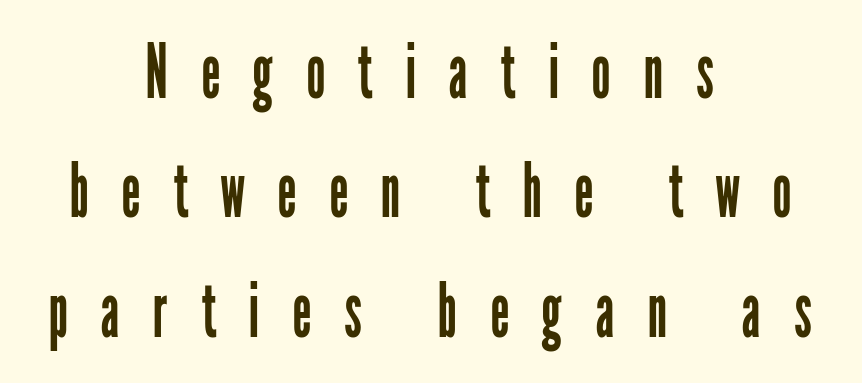
Italic? Not at all — the glyphs are vertical. The typeface chosen for these lines omits serifs. Note the varied advance widths — an 'i' is clearly narrower than an 'm'. Check the space under the baseline: it is left empty.
